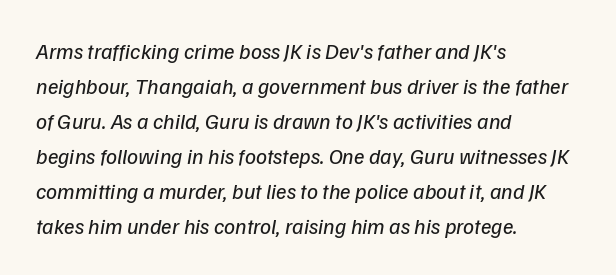
The letters sit at their default tracking, neither squeezed nor spread. Italic? Definitely — the glyphs are oblique. Lines of text with bare space underneath. The font sits on the lighter half of the weight spectrum, regular included. Left-aligned paragraph, ragged on the right.
